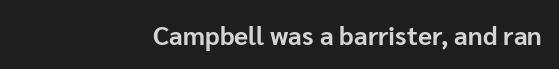
{"italic": "no", "bold": "yes", "underline": "no", "align": "right", "letter_spacing": "normal", "letter_spacing_em": 0.0, "glyph_px": 26}
